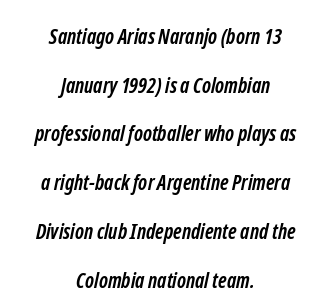
The image shows 21 px bold type; set centered, loose line spacing (2.32x), normal letter spacing, not underlined.
